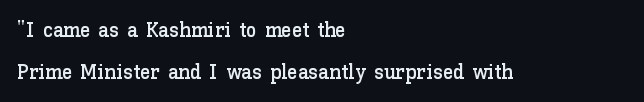
Q: Is the text italic (slanted)? A: No, it is upright.
Q: Is the text underlined? A: No.
Q: How is the paragraph aligned? A: Left-aligned.
Q: Is the spacing between letters normal or unusually wide? A: Normal.
Q: Is the spacing between lines tight, normal or loose? A: Loose.
